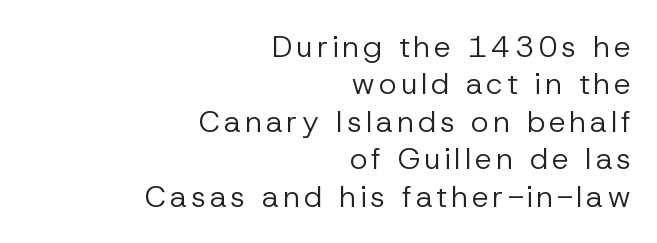
{"serif": "no", "italic": "no", "bold": "no", "weight": "regular", "width": "normal", "stroke_contrast": "low", "x_height": "medium", "monospaced": "no", "underline": "no", "align": "right", "line_spacing": "normal", "line_spacing_ratio": 1.25, "glyph_px": 30}
